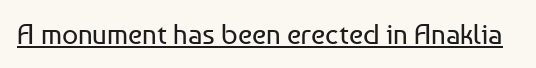
The rendering keeps characters at their native spacing. Is the stroke heavy? The answer is a plain regular-or-lighter. Ascenders rise straight up at ninety degrees. Honestly, the underline is the first thing you notice here.
